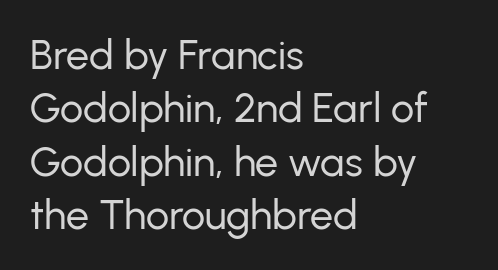
In terms of posture, this sample is upright. One glance says typical: line gaps are just what's usual. Type without underlining. The passage is arranged the way most books set body copy — flush left. This sample uses plain, unmodified letter spacing. Weight class: somewhere from thin through regular.
